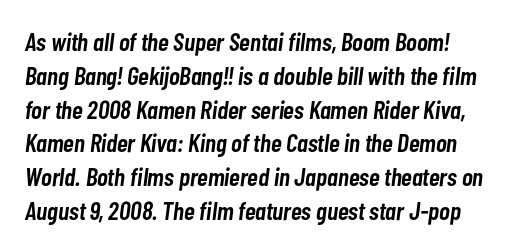
The line texture is even and compact thanks to regular tracking. The strip under each line holds only bare page. Notice how descenders clear the ascenders below comfortably — that's standard leading. Notice the strokes are somewhat thickened but not fully heavy: this is a semibold. The lettering tilts uniformly, giving the passage an italic look.
